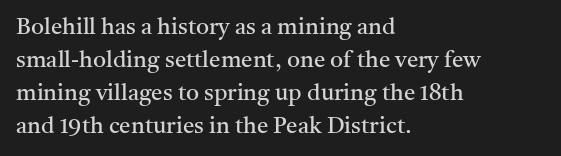
Does extra space separate the letters? No, they use regular spacing. The rendering anchors every line to the left-hand side. The axis of the letterforms is exactly vertical. These lines sit exactly where default settings would place them. Ink coverage per letter is moderate at most. Bare-footed words on every line.
